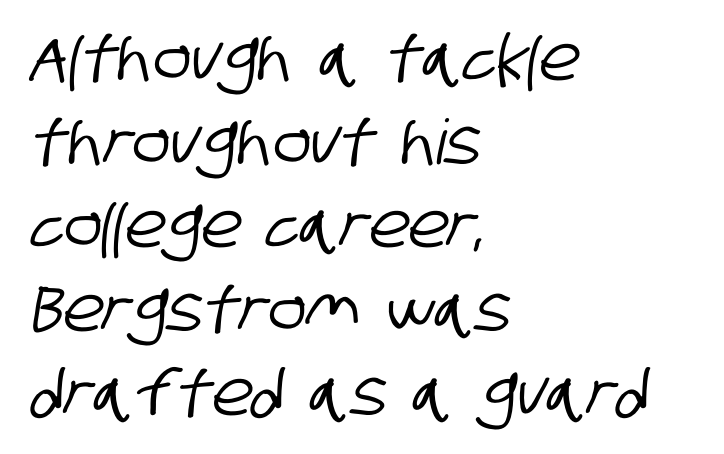
One-word summary of the alignment: left. Line spacing here is normal. You could call the tracking neutral — neither tight nor loose. Letters rest on an invisible, unmarked baseline. The passage shown is typeset with a sans-serif family. Do the characters align in a grid? No, the font is proportional.
